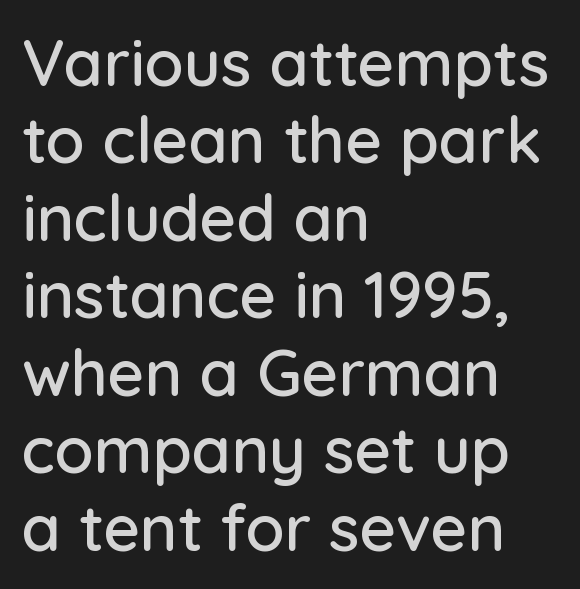
{"serif": "no", "italic": "no", "width": "normal", "stroke_contrast": "low", "x_height": "medium", "monospaced": "no", "underline": "no", "align": "left", "line_spacing_ratio": 1.21, "letter_spacing": "normal", "letter_spacing_em": 0.0, "glyph_px": 64}
